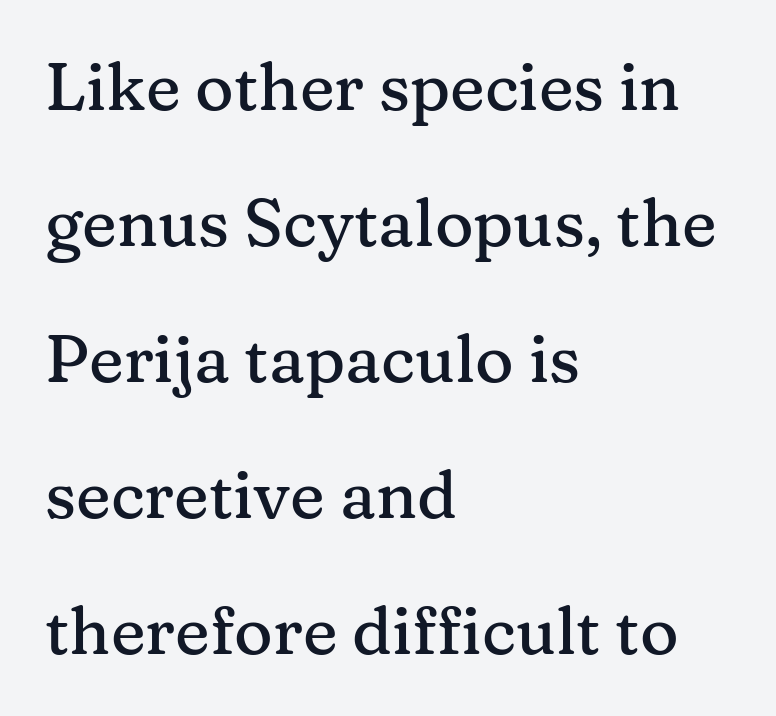
{"serif": "yes", "italic": "no", "width": "normal", "stroke_contrast": "medium", "x_height": "medium", "monospaced": "no", "underline": "no", "align": "left", "line_spacing": "loose", "line_spacing_ratio": 2.06, "letter_spacing": "normal", "letter_spacing_em": 0.0, "glyph_px": 66}
